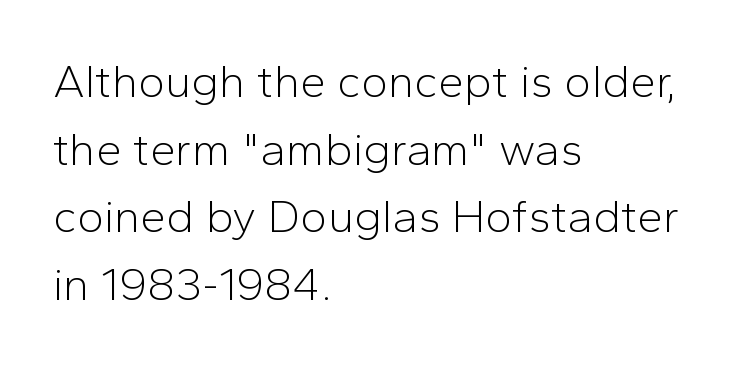
Q: Is the text bold? A: No.
Q: Is the text italic (slanted)? A: No, it is upright.
Q: Is the typeface a serif or a sans-serif typeface? A: Sans-serif.
Q: Is the text underlined? A: No.
Q: How is the paragraph aligned? A: Left-aligned.
Q: Is the spacing between letters normal or unusually wide? A: Normal.
Q: Is the spacing between lines tight, normal or loose? A: Normal.
Q: Width (condensed, normal, or wide)? A: Normal.
Q: Stroke contrast? A: Low.
Q: x-height? A: Medium.
Q: Monospaced? A: No.
